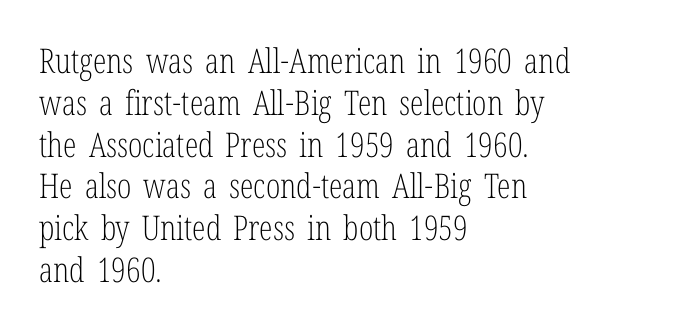
Q: Is the text bold? A: No.
Q: Is the text italic (slanted)? A: No, it is upright.
Q: Is the typeface a serif or a sans-serif typeface? A: Serif.
Q: Is the text underlined? A: No.
Q: How is the paragraph aligned? A: Left-aligned.
Q: Is the spacing between letters normal or unusually wide? A: Normal.
Q: Width (condensed, normal, or wide)? A: Condensed.
Q: Stroke contrast? A: Low.
Q: x-height? A: Medium.
Q: Monospaced? A: No.
